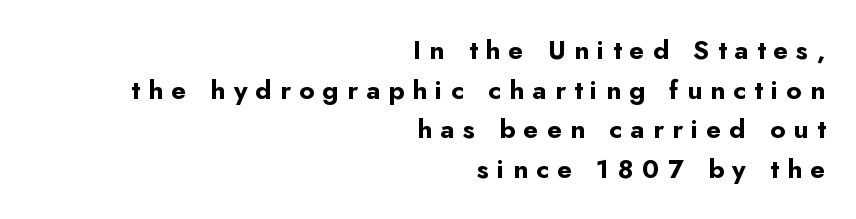
Words float on clear page, feet unadorned. This sample keeps an unexceptional amount of space between lines. The lines in this sample share a right terminus and differ only in where they begin. Is the type bold? Yes — the strokes are clearly thick and heavy. You could only call the tracking loose — the letters float apart. Designer's note — italics off, roman on.
